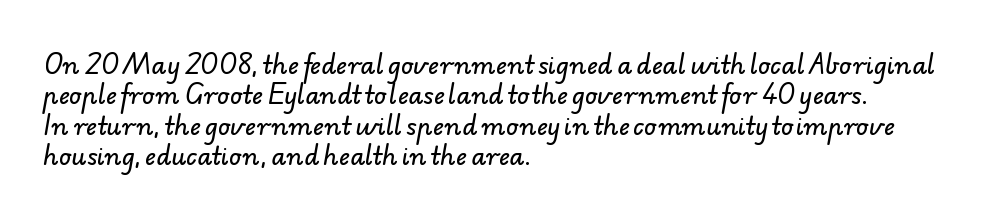
Q: Is the text underlined? A: No.
Q: How is the paragraph aligned? A: Left-aligned.
Q: Is the spacing between letters normal or unusually wide? A: Normal.
Q: Is the spacing between lines tight, normal or loose? A: Normal.
